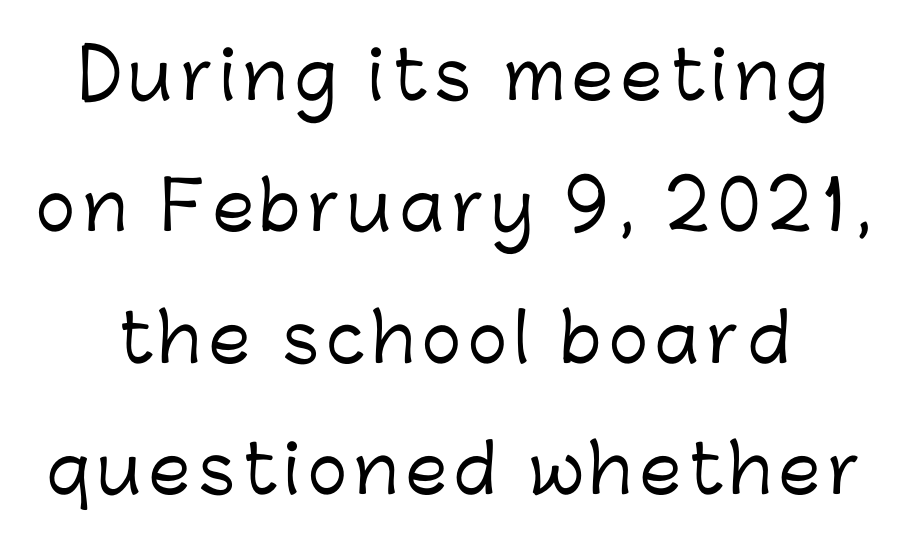
{"serif": "no", "italic": "no", "width": "normal", "stroke_contrast": "low", "x_height": "medium", "monospaced": "no", "underline": "no", "line_spacing": "loose", "line_spacing_ratio": 1.99, "glyph_px": 66}
